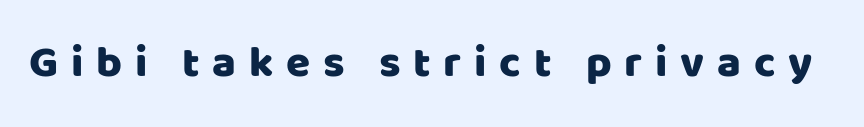
The image shows 44 px sans-serif type, upright; set unusually wide letter spacing (+0.29 em), not underlined; low stroke contrast and a large x-height.
